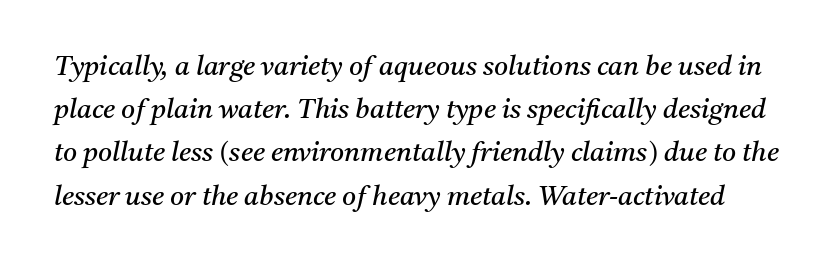
The image shows 27 px text type, italic (leaning right); set normal line spacing (1.6x), normal letter spacing, not underlined.
